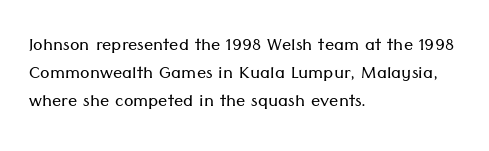
Italic: no, the glyphs are upright roman. Typeset ragged right — the left edge is the straight one. The gaps between neighbouring characters are ordinary and unremarkable. No letter is thick-stroked: the sample isn't bold. Lines of text with bare space underneath.
